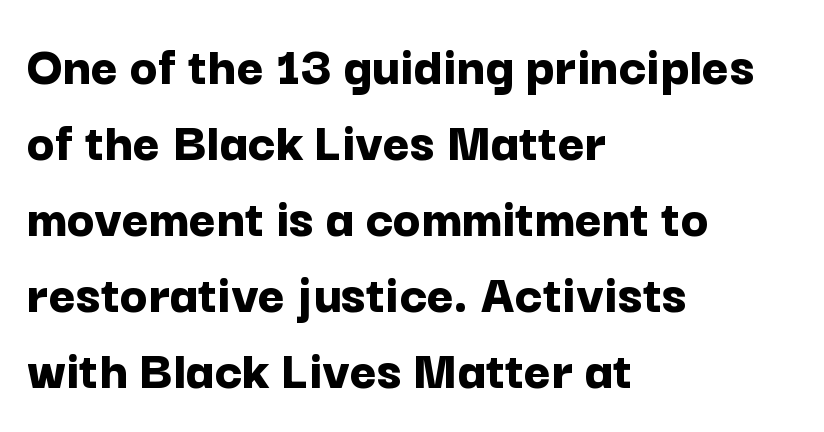
The image shows 58 px bold sans-serif type, upright; set left-aligned, normal line spacing (1.31x), normal letter spacing, not underlined; low stroke contrast and a medium x-height.
